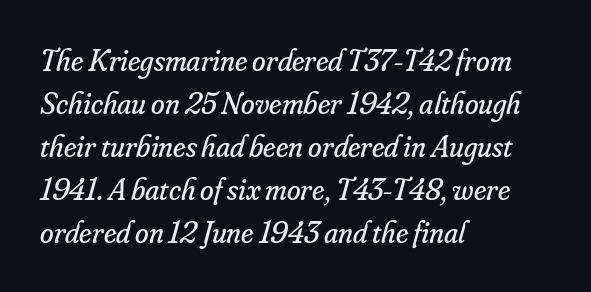
Italic: yes, the glyphs are oblique. This sample has the flowing, uneven cadence of proportional lettering. Does the type have serifs? Yes, each stem ends in a small foot. Check the space under the baseline: it is left empty. Is there much room between lines? A standard amount, neither cramped nor airy. Words appear dense and cohesive because spacing is normal.
